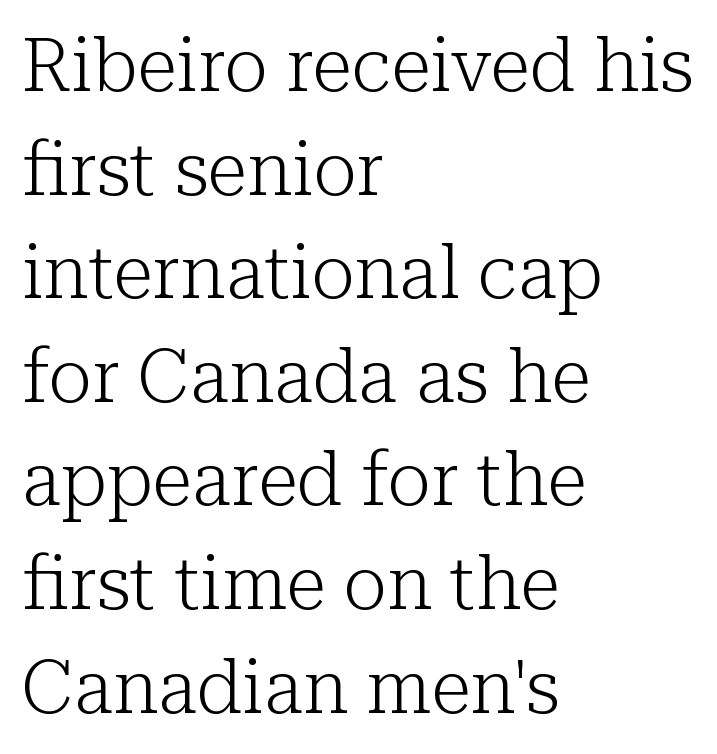
Q: Is the text bold? A: No.
Q: Is the text italic (slanted)? A: No, it is upright.
Q: Is the typeface a serif or a sans-serif typeface? A: Serif.
Q: Is the text underlined? A: No.
Q: How is the paragraph aligned? A: Left-aligned.
Q: Is the spacing between letters normal or unusually wide? A: Normal.
Q: Is the spacing between lines tight, normal or loose? A: Normal.
Q: Width (condensed, normal, or wide)? A: Normal.
Q: Stroke contrast? A: Low.
Q: x-height? A: Medium.
Q: Monospaced? A: No.
